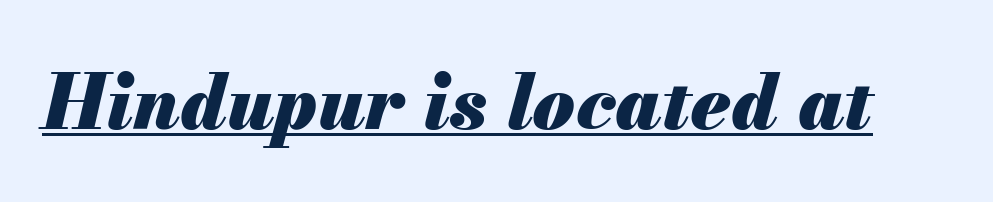
The image shows 77 px heavy type, italic (leaning right); set normal letter spacing, underlined; medium stroke contrast and a small x-height.
